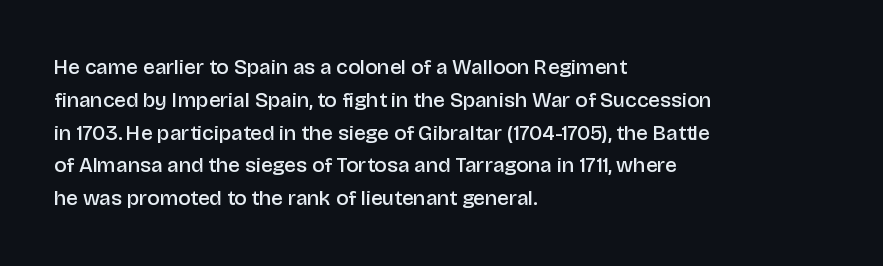
A somewhat darkened texture: the type is semibold rather than bold. Every stem runs plumb, perpendicular to the baseline. No extra tracking has been applied to these lines. A bare baseline throughout the passage. Every row of glyphs begins at an identical x-position on the left. Normally led — the rows are evenly, conventionally spaced.
